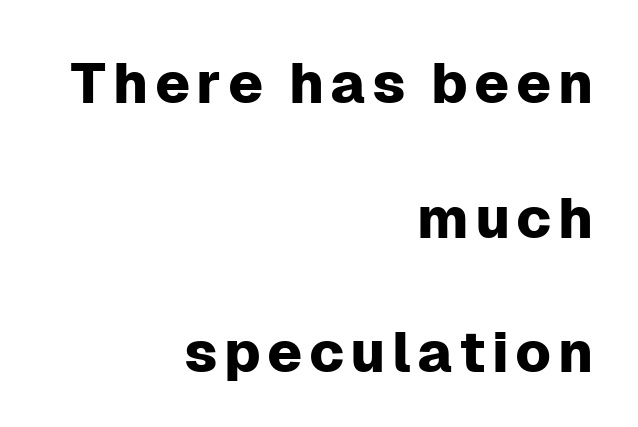
Notice how the stems are strictly vertical — no italics here. The strip under each line holds only bare page. The face used here is proportionally spaced, like ordinary book or web type. Quick note: interline space is abundant.
